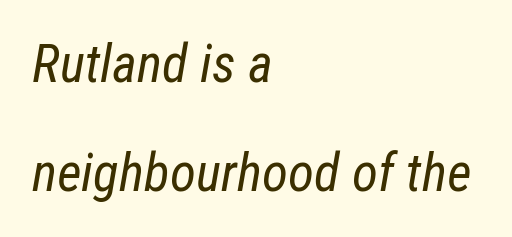
The image shows 53 px regular-weight, condensed type, italic (leaning right); set left-aligned, loose line spacing (2.06x), normal letter spacing, not underlined; low stroke contrast and a medium x-height.
